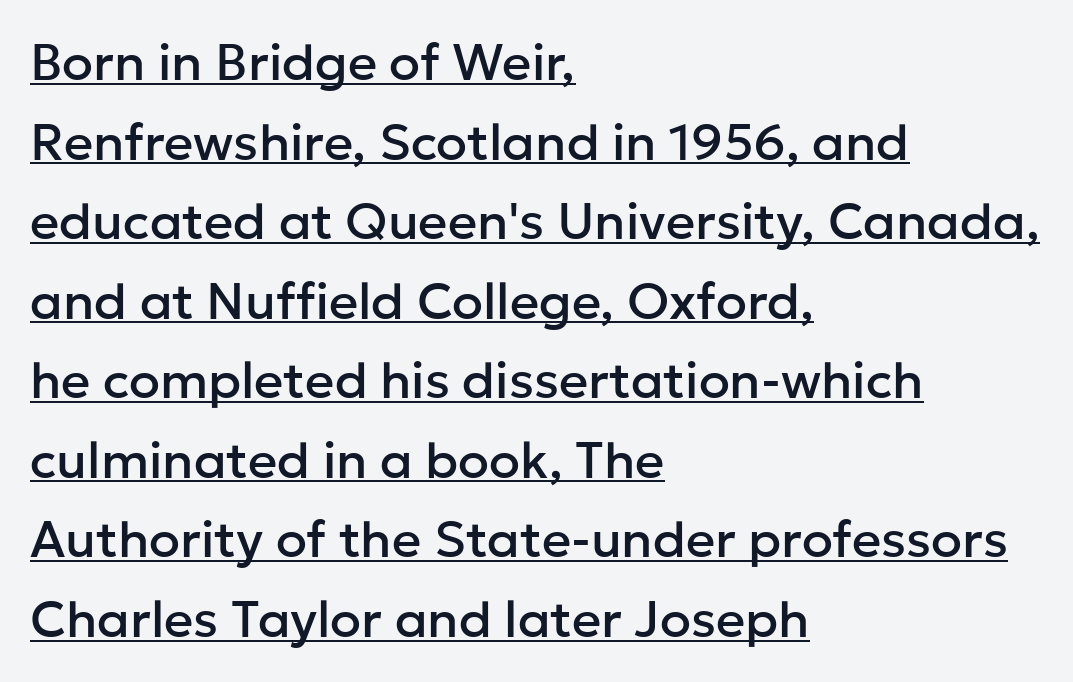
The image shows 51 px sans-serif type, upright; set left-aligned, normal line spacing (1.56x), normal letter spacing, underlined; low stroke contrast and a medium x-height.
